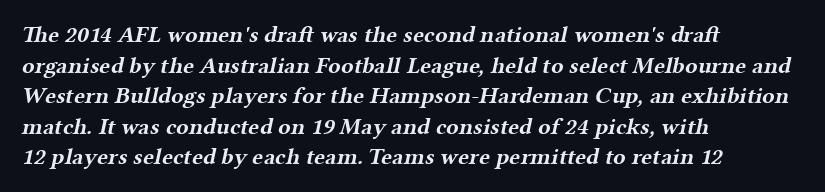
{"bold": "yes", "underline": "no", "align": "left", "line_spacing": "normal", "line_spacing_ratio": 1.33, "letter_spacing": "normal", "letter_spacing_em": 0.0, "glyph_px": 23}
